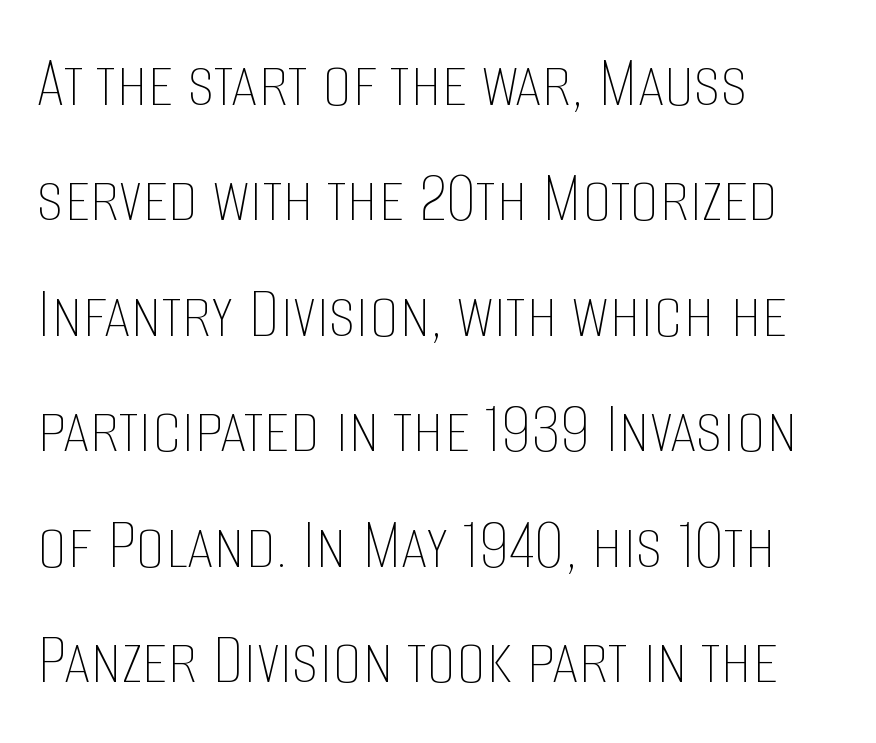
The image shows 75 px thin, condensed type, upright; set left-aligned, normal line spacing (1.54x), normal letter spacing, not underlined; low stroke contrast and a large x-height.
